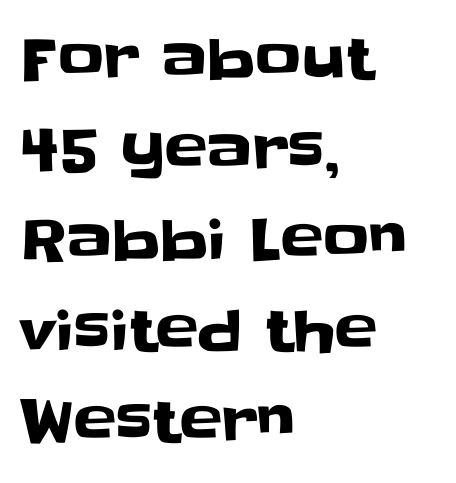
The image shows 57 px sans-serif type, upright; set left-aligned, normal line spacing (1.59x), normal letter spacing, not underlined; low stroke contrast and a large x-height.
